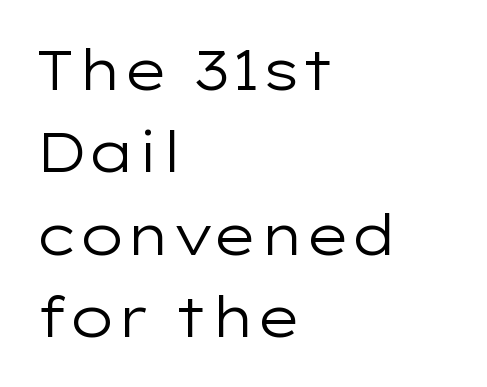
Evenly set lines give the paragraph a standard silhouette. These lines are rendered in a variable-pitch font. Tall strokes in this sample are plumb rather than angled. Nobody touched the tracking dial on this one. The words here are not underlined.
